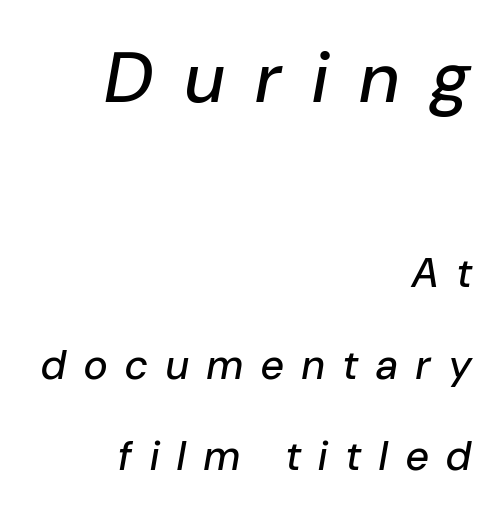
{"italic": "yes", "lean": "right", "slant_degrees": 10, "width": "normal", "stroke_contrast": "low", "x_height": "medium", "monospaced": "no", "underline": "no", "align": "right", "line_spacing": "loose", "line_spacing_ratio": 2.23, "letter_spacing": "wide", "letter_spacing_em": 0.45, "larger_block": "first", "size_ratio": 1.73, "glyph_px": 71}
